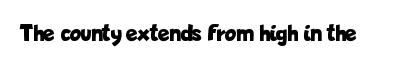
The image shows 24 px bold type, upright; set normal letter spacing, not underlined.
